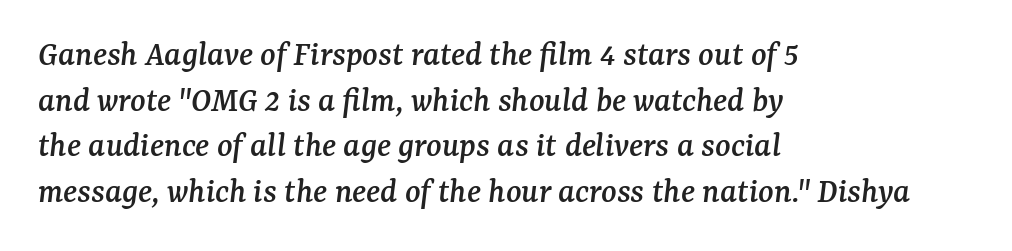
The typography opts for an oblique posture over an upright one. Observe the serifs anchoring each vertical stroke in this sample. Spacing verdict: proportional, widths tailored to each character. Has an underline been added? It has not. Compared with a centered layout, this one pins lines to the left instead. Is the letter spacing exaggerated? No — it looks like the ordinary default.
